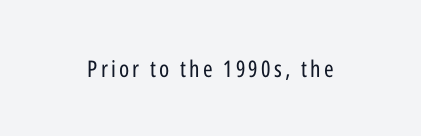
Q: Is the text bold? A: No.
Q: Is the text italic (slanted)? A: No, it is upright.
Q: Is the text underlined? A: No.
